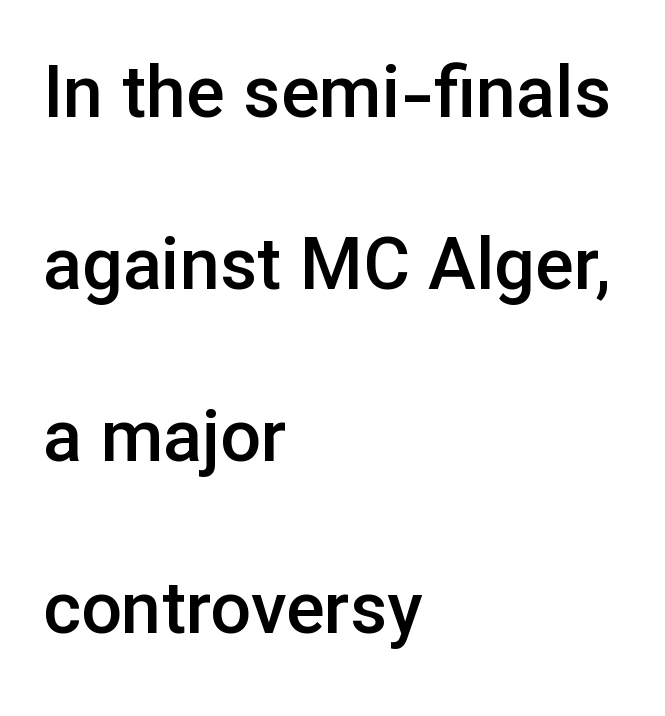
The image shows 72 px semibold sans-serif type, upright; set left-aligned, loose line spacing (2.39x), normal letter spacing, not underlined; low stroke contrast and a medium x-height.
